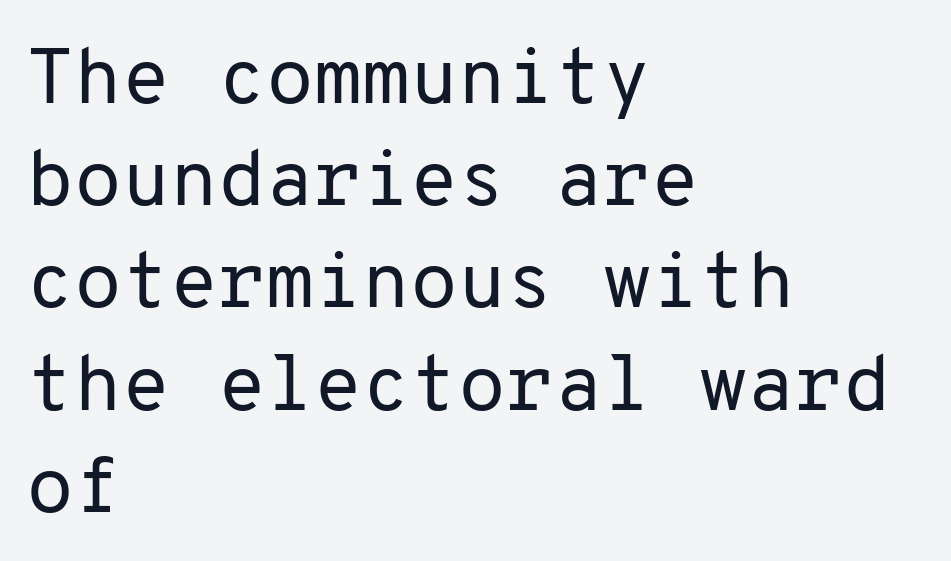
{"serif": "no", "italic": "no", "bold": "no", "weight": "regular", "width": "normal", "stroke_contrast": "low", "x_height": "medium", "monospaced": "yes", "underline": "no", "align": "left", "line_spacing": "normal", "line_spacing_ratio": 1.31, "letter_spacing": "normal", "letter_spacing_em": 0.0, "glyph_px": 78}
